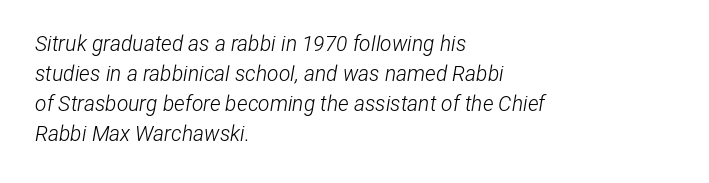
{"italic": "yes", "lean": "right", "slant_degrees": 12, "bold": "no", "underline": "no", "align": "left", "line_spacing": "normal", "line_spacing_ratio": 1.43, "letter_spacing": "normal", "letter_spacing_em": 0.0, "glyph_px": 21}
